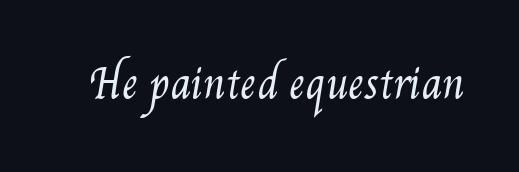
Q: Is the text bold? A: No.
Q: Is the text underlined? A: No.
Q: Is the spacing between letters normal or unusually wide? A: Normal.
Q: Width (condensed, normal, or wide)? A: Condensed.
Q: Stroke contrast? A: Medium.
Q: x-height? A: Small.
Q: Monospaced? A: No.
